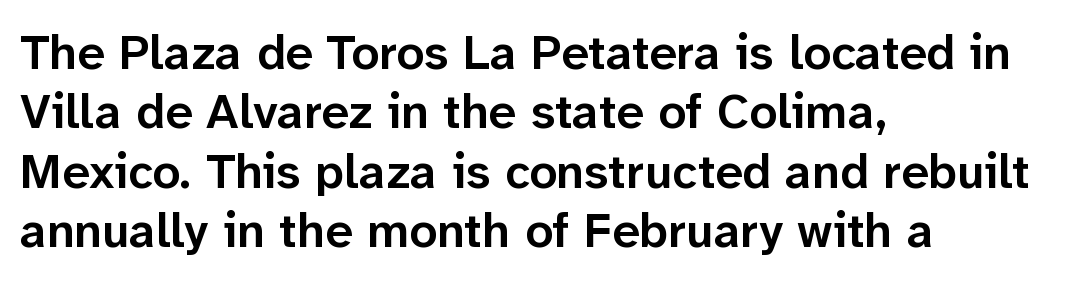
The image shows 49 px semibold sans-serif type, upright; set left-aligned, line spacing 1.21x, normal letter spacing, not underlined; low stroke contrast and a medium x-height.
